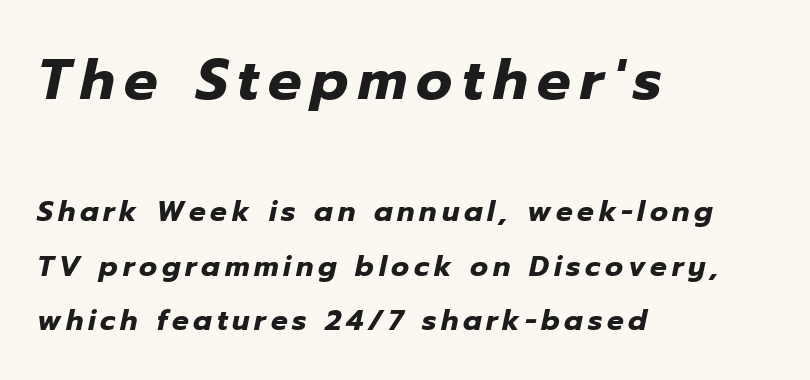
The image shows 56 px heavy type, italic (leaning right); set left-aligned, loose line spacing (1.94x), not underlined; the first (top) block is 2.0x larger; low stroke contrast and a medium x-height.
